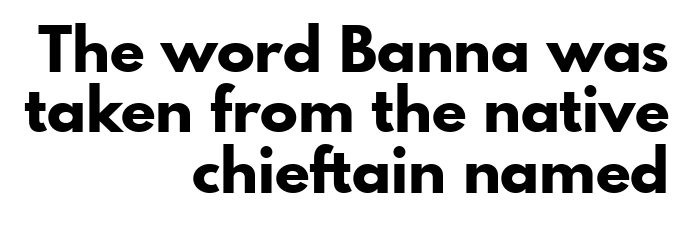
{"serif": "no", "italic": "no", "bold": "yes", "weight": "bold", "width": "normal", "stroke_contrast": "low", "x_height": "small", "monospaced": "no", "underline": "no", "align": "right", "line_spacing": "tight", "line_spacing_ratio": 0.96, "letter_spacing": "normal", "letter_spacing_em": 0.0, "glyph_px": 63}
